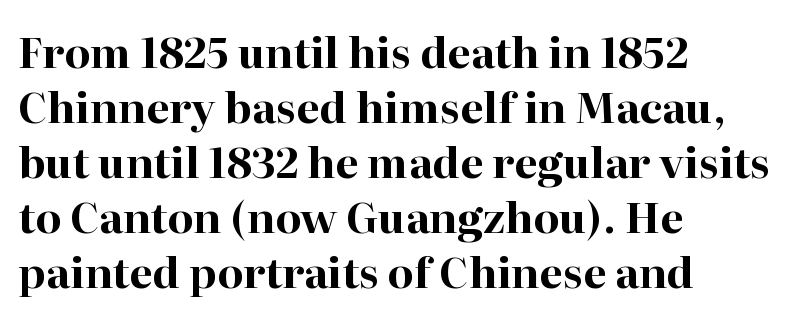
The image shows 42 px bold serif type, upright; set left-aligned, normal line spacing (1.31x), normal letter spacing, not underlined; high stroke contrast and a medium x-height.
